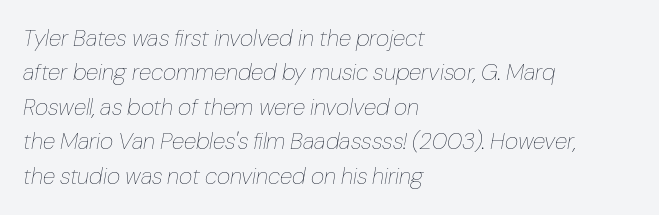
{"italic": "yes", "lean": "right", "slant_degrees": 10, "bold": "no", "underline": "no", "align": "left", "line_spacing": "normal", "line_spacing_ratio": 1.5, "letter_spacing": "normal", "letter_spacing_em": 0.0, "glyph_px": 23}
